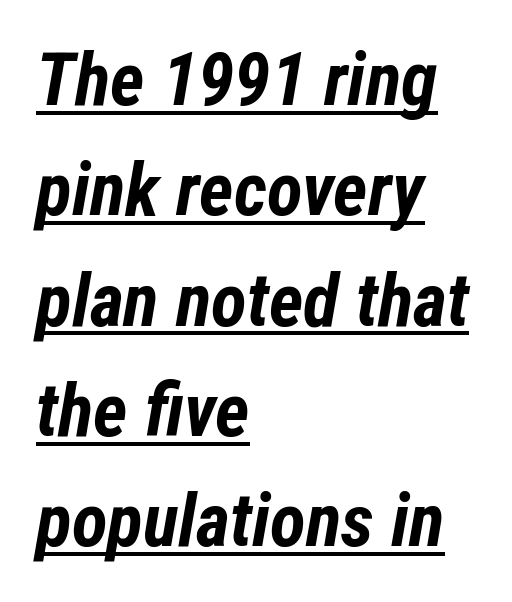
The image shows 74 px bold, condensed type, italic (leaning right); set left-aligned, normal line spacing (1.49x), normal letter spacing, underlined; low stroke contrast and a medium x-height.
